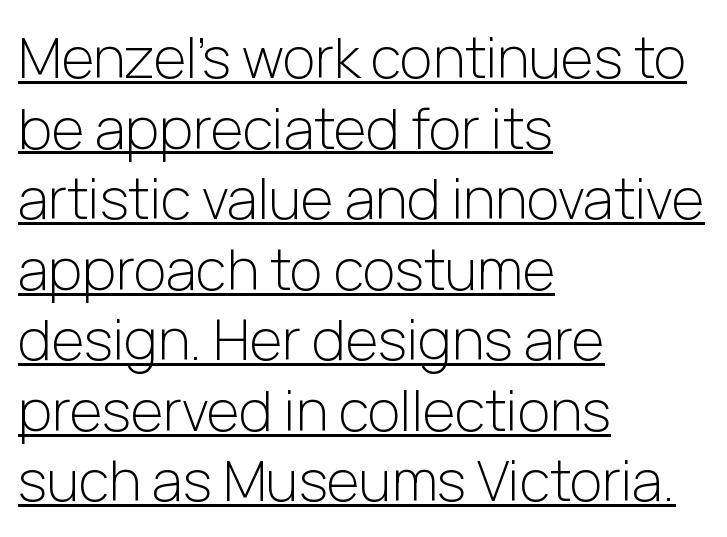
The lines are quadded left. Each letter keeps its own natural width here, so spacing adapts to shape. Weight: in the light-to-regular range. What decoration does the sample have? An underline. Compared with typical paragraphs, the rows here are spaced about the same.
